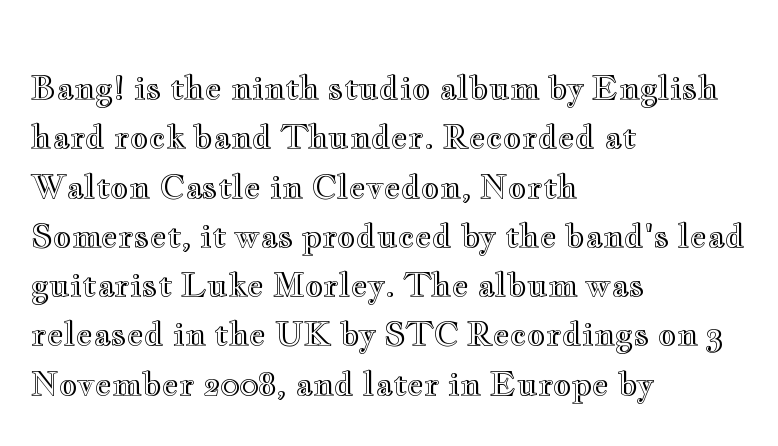
The designer left line spacing at the default. Tracking value appears to be zero — textbook default spacing. Style check: upright. The lines in this sample share a left origin and differ only in where they stop. Here the designer chose a conventional face with non-uniform glyph widths.
